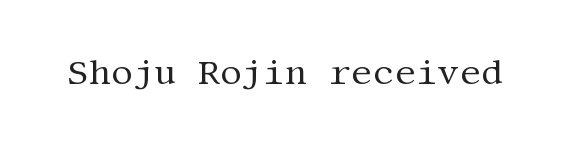
{"serif": "yes", "italic": "no", "bold": "no", "weight": "regular", "width": "normal", "stroke_contrast": "medium", "x_height": "large", "underline": "no", "letter_spacing": "normal", "letter_spacing_em": 0.0, "glyph_px": 34}
